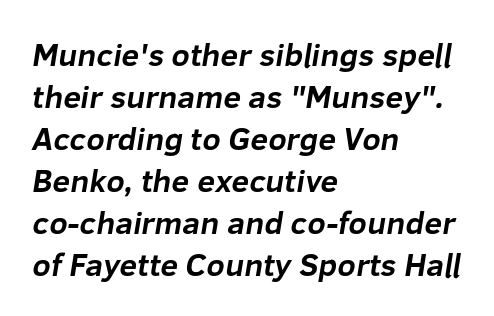
This sample has the flowing, uneven cadence of proportional lettering. The strip under each line holds only bare page. In terms of letterspacing, this is plain default setting. Typographic density is high because the face is bold.
